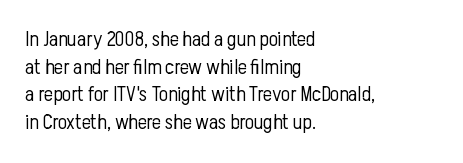
The image shows 21 px text type, upright; set left-aligned, normal line spacing (1.31x), normal letter spacing, not underlined.
